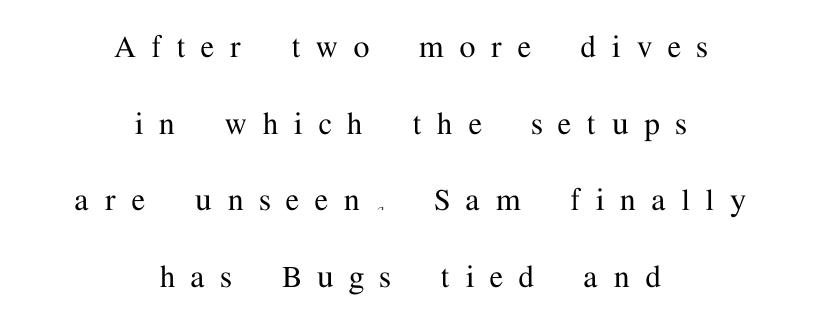
Q: Is the text italic (slanted)? A: No, it is upright.
Q: Is the typeface a serif or a sans-serif typeface? A: Serif.
Q: Is the text underlined? A: No.
Q: How is the paragraph aligned? A: Centered.
Q: Is the spacing between letters normal or unusually wide? A: Unusually wide.
Q: Is the spacing between lines tight, normal or loose? A: Loose.
Q: Width (condensed, normal, or wide)? A: Normal.
Q: Stroke contrast? A: Medium.
Q: x-height? A: Medium.
Q: Monospaced? A: No.
